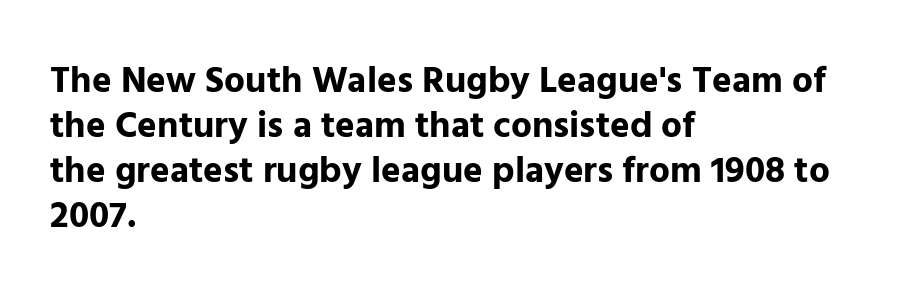
{"serif": "no", "italic": "no", "bold": "yes", "weight": "bold", "width": "normal", "stroke_contrast": "low", "x_height": "medium", "monospaced": "no", "underline": "no", "align": "left", "line_spacing_ratio": 1.22, "letter_spacing": "normal", "letter_spacing_em": 0.0, "glyph_px": 37}
